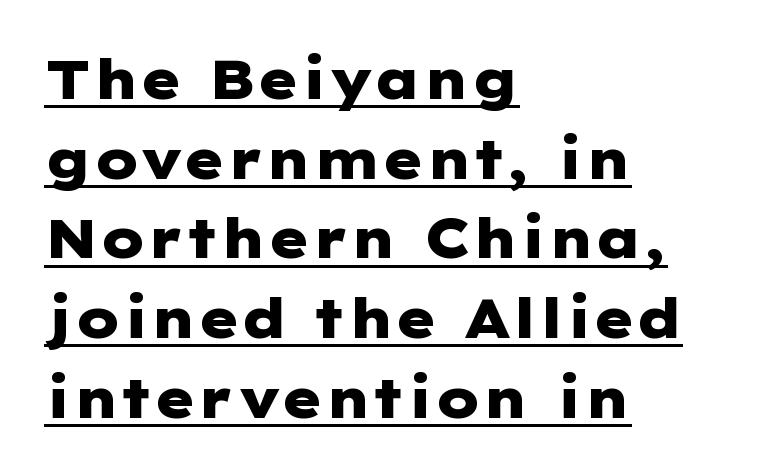
The passage is arranged the way most books set body copy — flush left. You could call the tracking neutral — neither tight nor loose. On the weight axis this lands at bold, roughly 700. The passage shown is underscored from start to finish.
